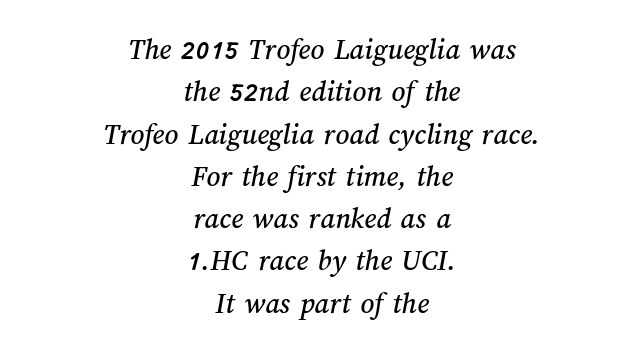
Reading down the column, the eye jumps a familiar distance to each next line. The typesetter chose a symmetrical, centered arrangement here. Is this a fixed-width face? No — the glyphs have proportional, varying widths. The horizontal fit of the characters is conventional and even. Underlining? Definitely not there.
